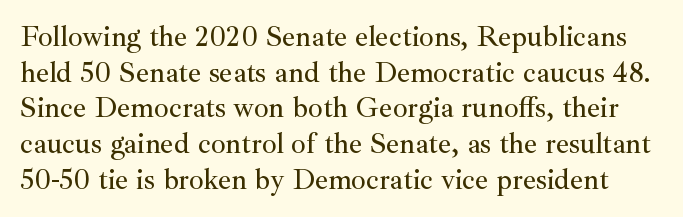
{"serif": "yes", "italic": "no", "width": "normal", "stroke_contrast": "medium", "x_height": "small", "monospaced": "no", "underline": "no", "line_spacing_ratio": 1.23, "letter_spacing": "normal", "letter_spacing_em": 0.0, "glyph_px": 29}
